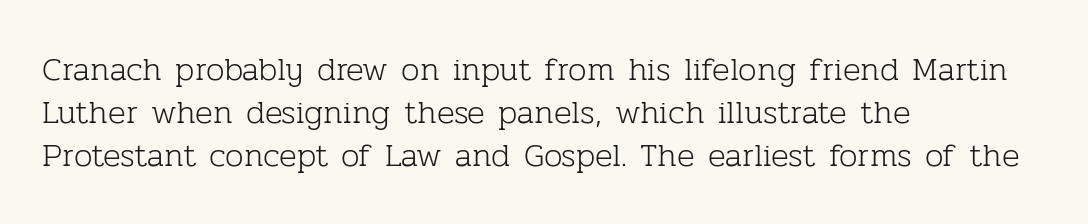
The rendering shows small feet on the letterforms — a serif design. A classic flush-left, rag-right setting is used for this passage. A typesetter would call this proportional, since set widths differ per character. Weight: in the light-to-regular range. The face used here is rendered with its standard letterfit. Clear beneath every line of the passage.
